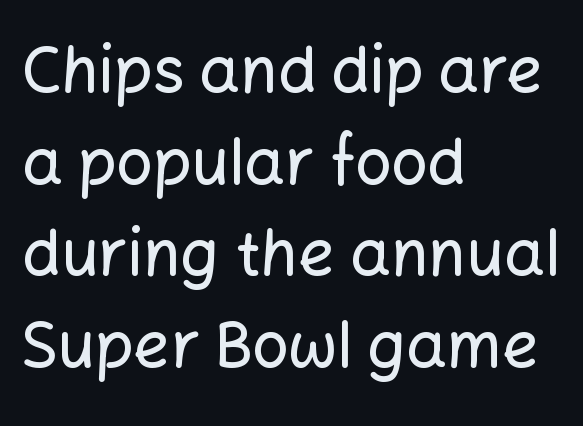
{"serif": "no", "italic": "no", "width": "normal", "stroke_contrast": "low", "x_height": "medium", "monospaced": "no", "underline": "no", "align": "left", "line_spacing": "normal", "line_spacing_ratio": 1.43, "letter_spacing": "normal", "letter_spacing_em": 0.0, "glyph_px": 64}
